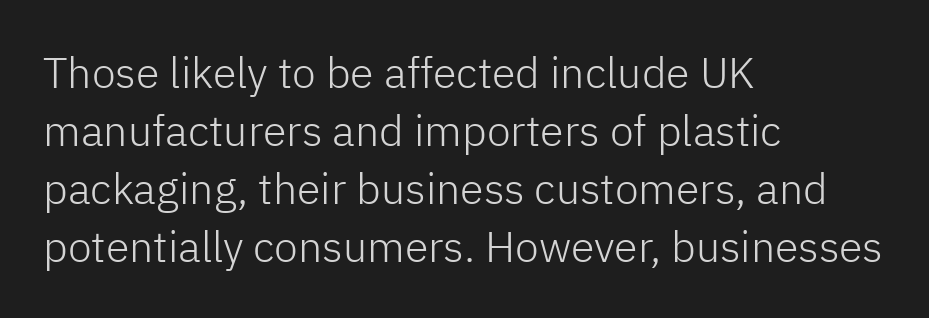
The image shows 43 px light sans-serif type, upright; set left-aligned, normal line spacing (1.35x), normal letter spacing, not underlined; low stroke contrast and a medium x-height.
